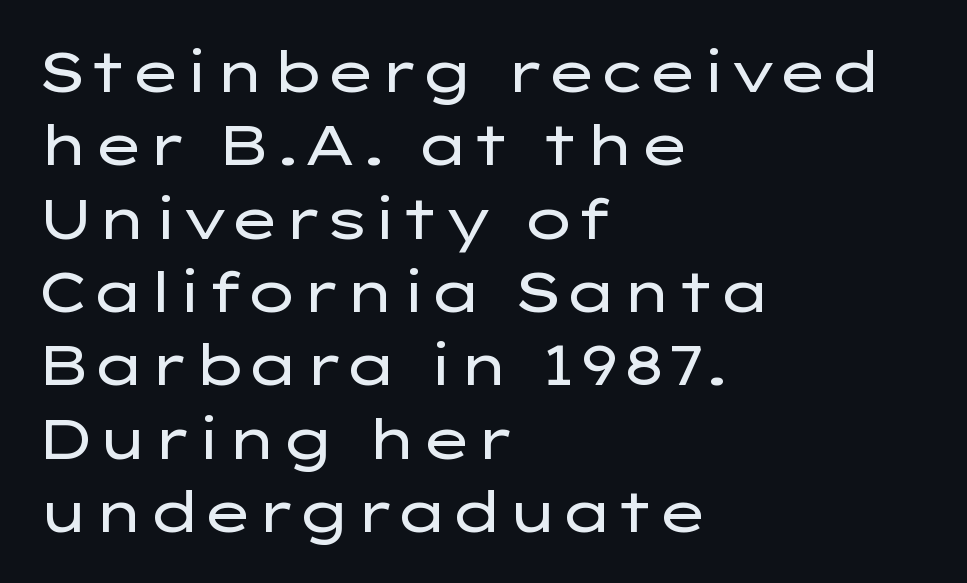
{"serif": "no", "italic": "no", "bold": "no", "weight": "regular", "width": "wide", "stroke_contrast": "low", "x_height": "medium", "monospaced": "no", "underline": "no", "align": "left", "line_spacing": "normal", "line_spacing_ratio": 1.31, "letter_spacing": "normal", "letter_spacing_em": 0.0, "glyph_px": 56}
